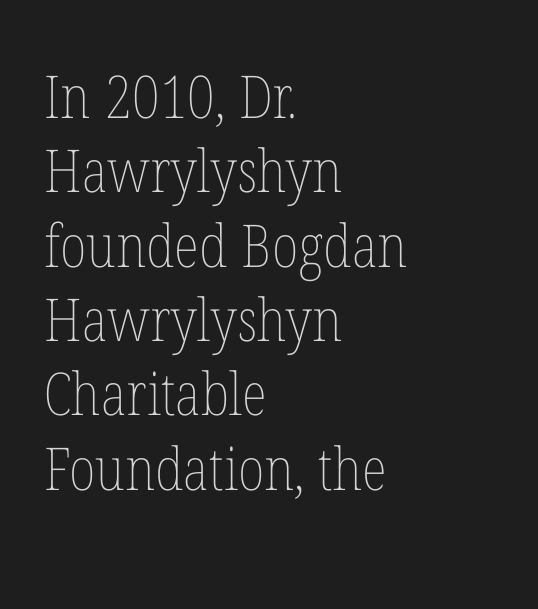
Q: Is the text bold? A: No.
Q: Is the text italic (slanted)? A: No, it is upright.
Q: Is the text underlined? A: No.
Q: How is the paragraph aligned? A: Left-aligned.
Q: Is the spacing between letters normal or unusually wide? A: Normal.
Q: Is the spacing between lines tight, normal or loose? A: Normal.
Q: Width (condensed, normal, or wide)? A: Condensed.
Q: Stroke contrast? A: Low.
Q: x-height? A: Medium.
Q: Monospaced? A: No.
